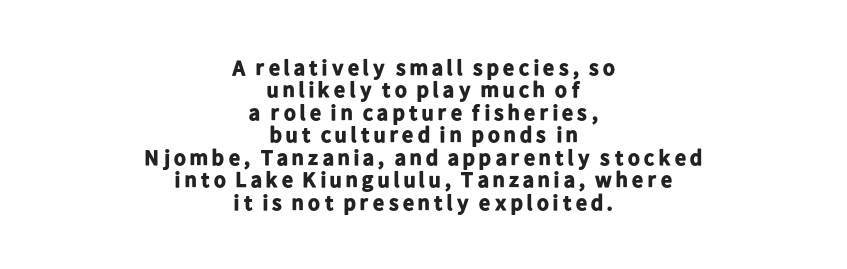
Q: Is the text bold? A: Yes.
Q: Is the text italic (slanted)? A: No, it is upright.
Q: Is the text underlined? A: No.
Q: How is the paragraph aligned? A: Centered.
Q: Is the spacing between lines tight, normal or loose? A: Tight.
